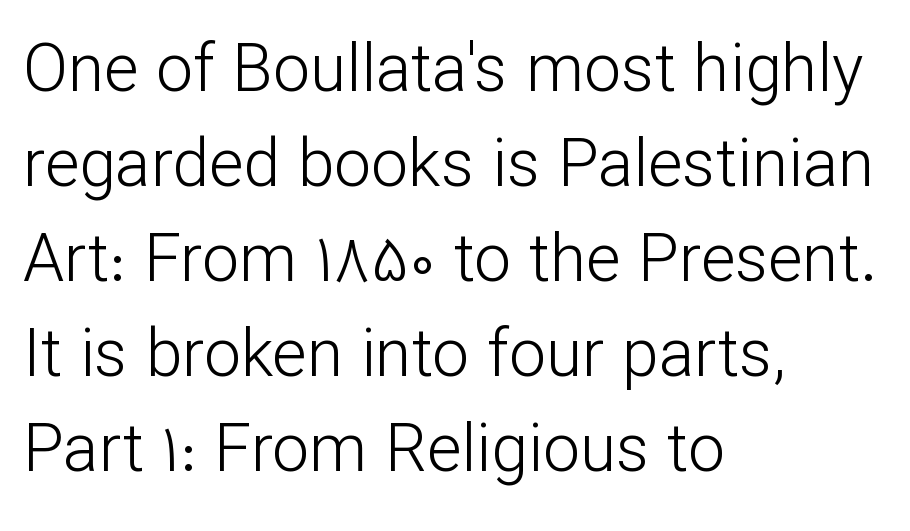
The image shows 66 px light sans-serif type, upright; set left-aligned, normal line spacing (1.44x), normal letter spacing, not underlined; low stroke contrast and a medium x-height.
